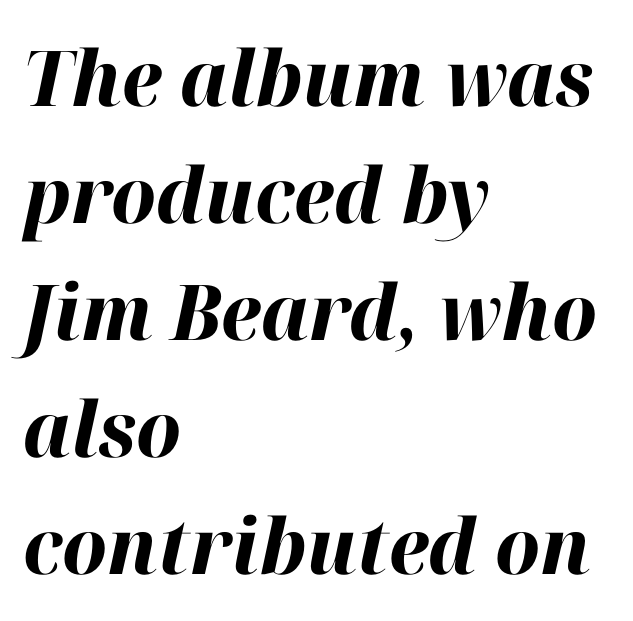
Leftover space on each line is placed entirely after the last word. Compared with ordinary roman type, these characters are visibly tilted. Beneath every word, the page is bare. This sample uses plain, unmodified letter spacing. Rows of type keep a routine distance in the vertical direction.
